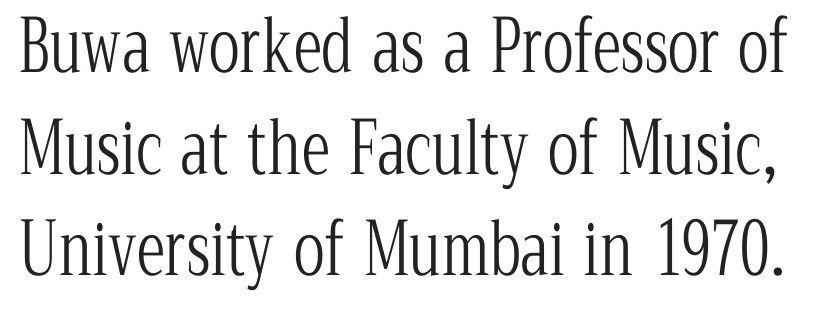
The rendering uses natural spacing where letterforms have individual widths. Standard letterfit; no display-style spreading of the glyphs. No extra ink here — the face is not bold. Leading: standard. This rendering employs a face with finishing strokes, i.e., a serif.
